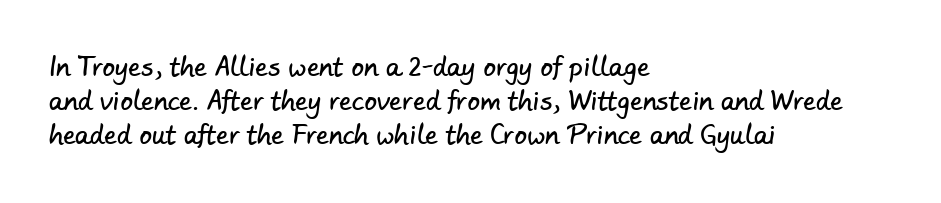
The image shows 25 px text type; set left-aligned, normal line spacing (1.36x), normal letter spacing, not underlined.
